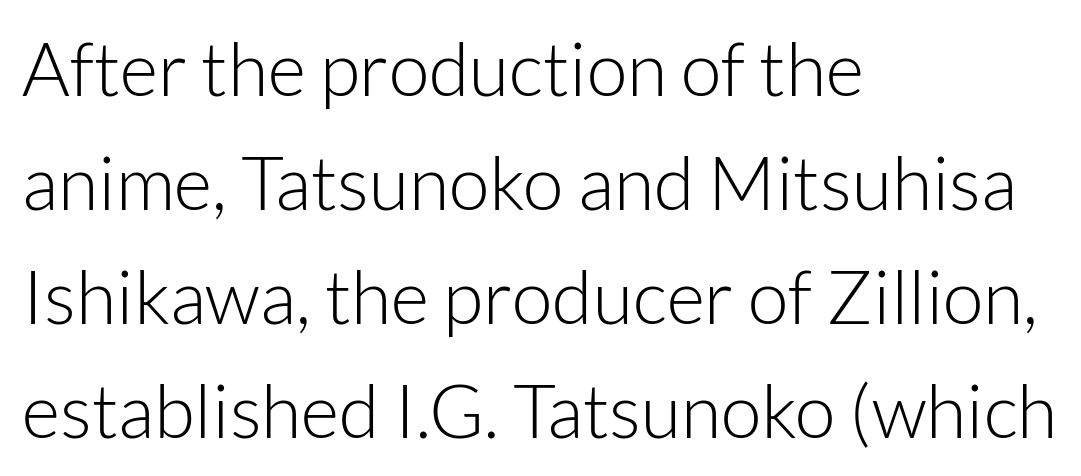
Q: Is the text bold? A: No.
Q: Is the text italic (slanted)? A: No, it is upright.
Q: Is the typeface a serif or a sans-serif typeface? A: Sans-serif.
Q: Is the text underlined? A: No.
Q: How is the paragraph aligned? A: Left-aligned.
Q: Is the spacing between letters normal or unusually wide? A: Normal.
Q: Is the spacing between lines tight, normal or loose? A: Normal.
Q: Width (condensed, normal, or wide)? A: Normal.
Q: Stroke contrast? A: Low.
Q: x-height? A: Medium.
Q: Monospaced? A: No.
